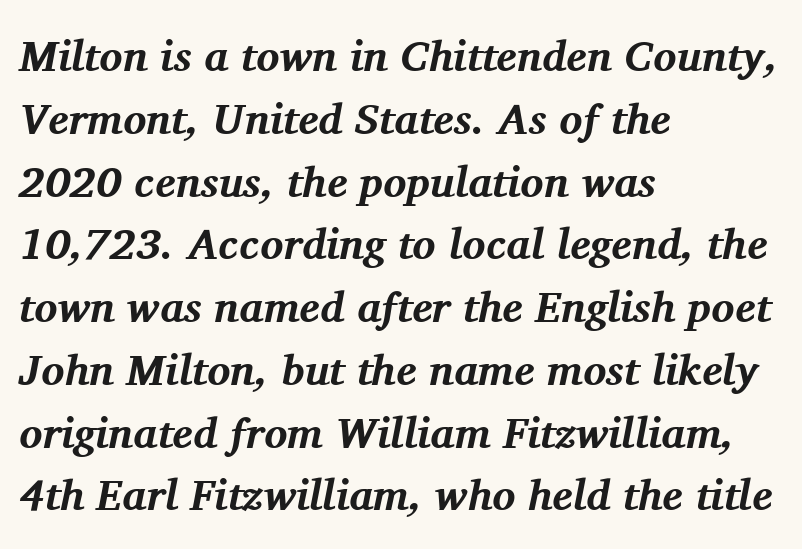
{"serif": "yes", "italic": "yes", "lean": "right", "slant_degrees": 11, "bold": "yes", "weight": "bold", "width": "normal", "stroke_contrast": "medium", "x_height": "medium", "monospaced": "no", "underline": "no", "align": "left", "line_spacing": "normal", "line_spacing_ratio": 1.46, "letter_spacing": "normal", "letter_spacing_em": 0.0, "glyph_px": 43}
